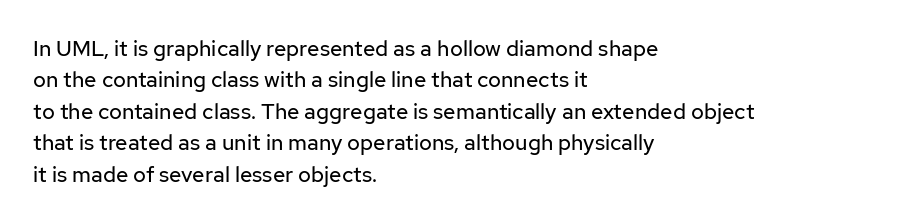
The image shows 22 px text type, upright; set left-aligned, normal line spacing (1.43x), normal letter spacing, not underlined.
